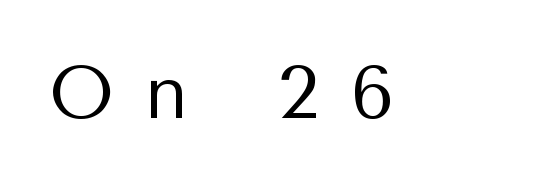
The image shows 75 px regular-weight sans-serif type, upright; set unusually wide letter spacing (+0.42 em), not underlined; medium stroke contrast and a medium x-height.
